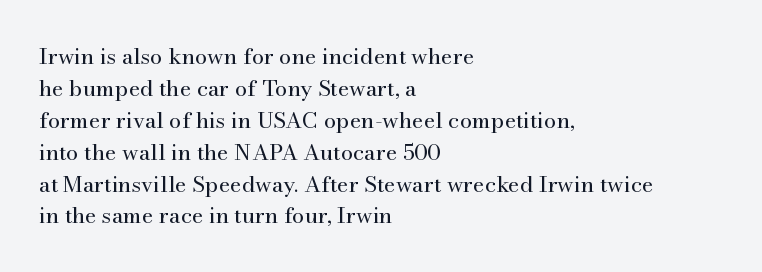
The image shows 22 px text type, upright; set left-aligned, normal line spacing (1.45x), normal letter spacing, not underlined.
